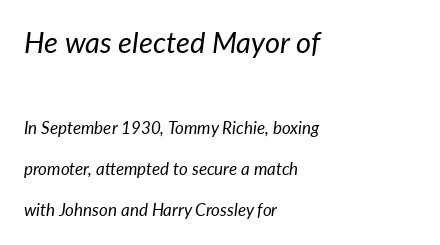
Q: Is the text bold? A: No.
Q: Is the text italic (slanted)? A: Yes, it leans right by about 7 degrees.
Q: Is the text underlined? A: No.
Q: How is the paragraph aligned? A: Left-aligned.
Q: Is the spacing between letters normal or unusually wide? A: Normal.
Q: Is the spacing between lines tight, normal or loose? A: Loose.
Q: Which block of text is set in a larger size, the first (top) or the second (bottom)? A: The first (top) one.
Q: Width (condensed, normal, or wide)? A: Normal.
Q: Stroke contrast? A: Low.
Q: x-height? A: Medium.
Q: Monospaced? A: No.
